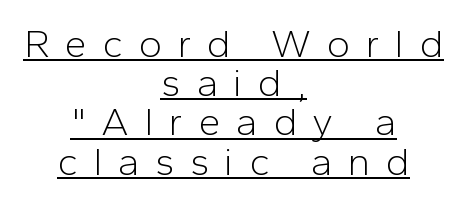
Beneath each row of characters lies a ruled line. The lettering stays uniformly vertical, giving the passage a roman look. Note: no serifs on the glyphs. The letters advance in unequal steps, a hallmark of proportional type. Between one letter and the next there's a generous, obvious gap.
